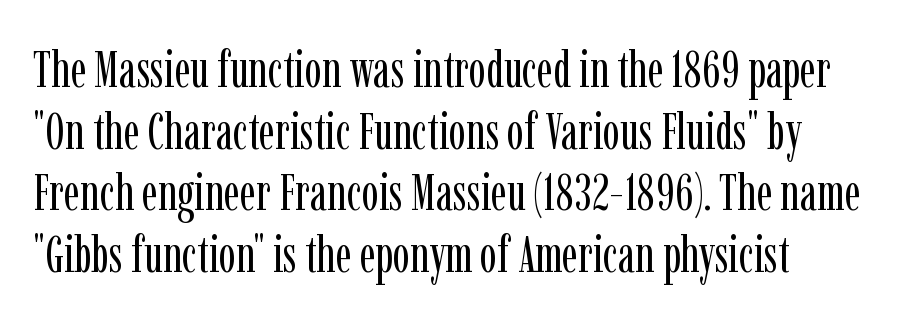
{"serif": "yes", "italic": "no", "bold": "no", "weight": "regular", "width": "condensed", "stroke_contrast": "low", "x_height": "medium", "monospaced": "no", "underline": "no", "align": "left", "line_spacing_ratio": 1.21, "letter_spacing": "normal", "letter_spacing_em": 0.0, "glyph_px": 51}
